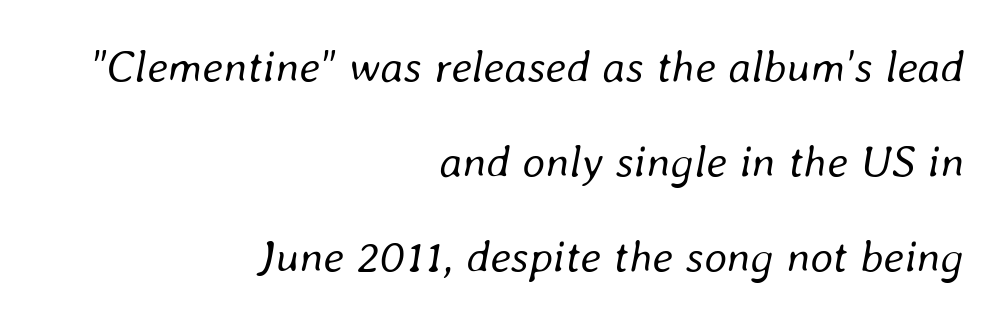
Q: Is the text bold? A: No.
Q: Is the text italic (slanted)? A: Yes, it leans right by about 8 degrees.
Q: Is the text underlined? A: No.
Q: How is the paragraph aligned? A: Right-aligned.
Q: Is the spacing between letters normal or unusually wide? A: Normal.
Q: Is the spacing between lines tight, normal or loose? A: Loose.
Q: Width (condensed, normal, or wide)? A: Normal.
Q: Stroke contrast? A: Low.
Q: x-height? A: Medium.
Q: Monospaced? A: No.
